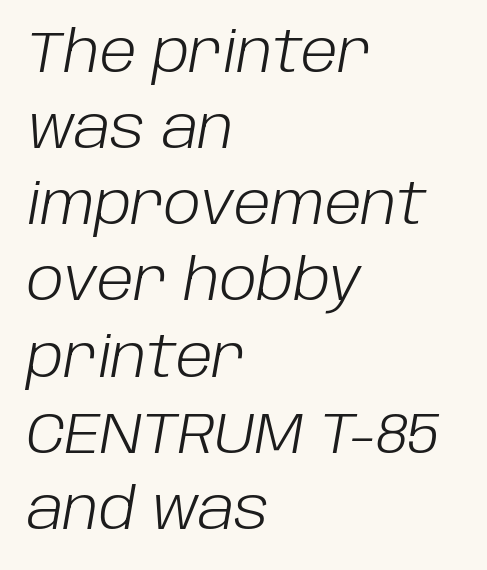
{"italic": "yes", "lean": "right", "slant_degrees": 10, "bold": "no", "weight": "light", "width": "normal", "stroke_contrast": "low", "x_height": "large", "monospaced": "no", "underline": "no", "align": "left", "line_spacing": "normal", "line_spacing_ratio": 1.36, "letter_spacing": "normal", "letter_spacing_em": 0.0, "glyph_px": 56}
